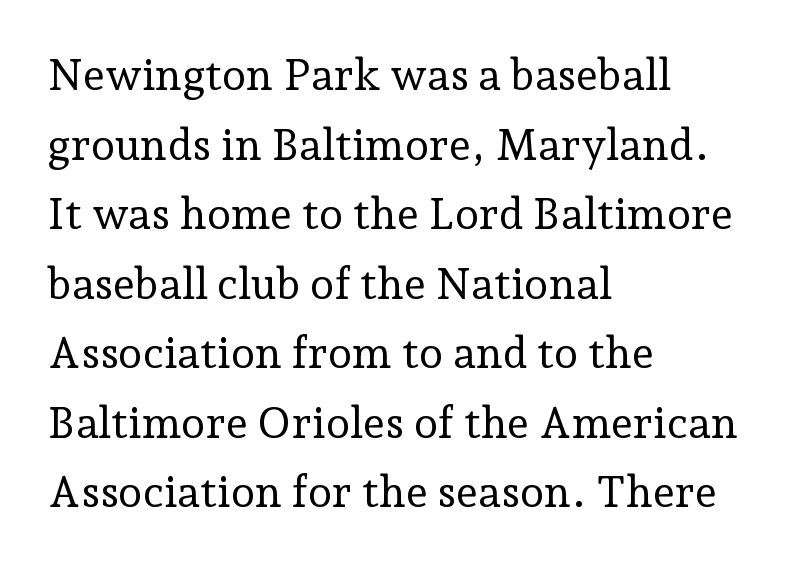
{"serif": "yes", "italic": "no", "bold": "no", "weight": "regular", "width": "normal", "stroke_contrast": "low", "x_height": "medium", "monospaced": "no", "underline": "no", "align": "left", "line_spacing": "normal", "line_spacing_ratio": 1.58, "letter_spacing": "normal", "letter_spacing_em": 0.0, "glyph_px": 44}
